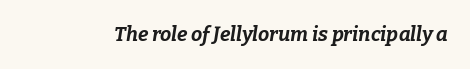
The image shows 20 px bold type, italic (leaning right); set normal letter spacing, not underlined.
